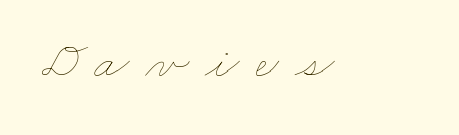
No extra ink here — the face is not bold. The foot of each line stays bare and open. Varying glyph widths throughout — classic text-font behaviour. In terms of letterspacing, this is a distinctly airy, spread setting.
